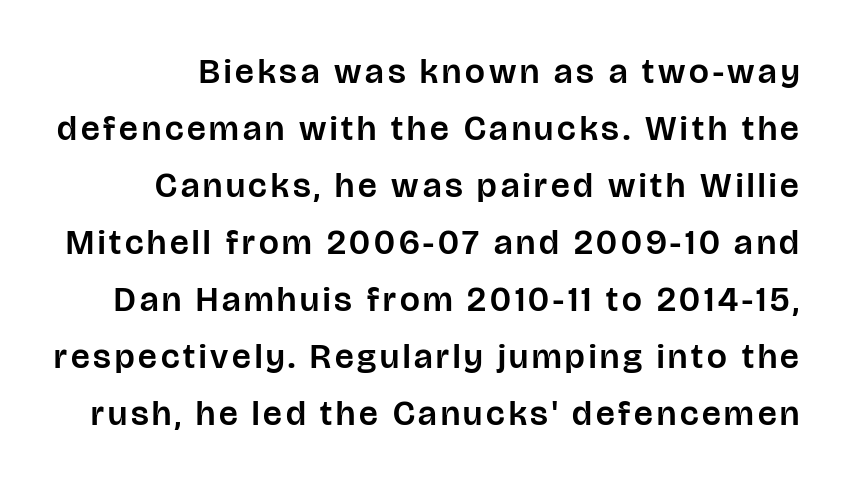
These lines are composed in type without serifs. Each new line begins a customary step beneath the previous one. Varying glyph widths throughout — classic text-font behaviour. The zone under the glyphs is completely vacant. The letters stand upright; this is a roman face.
